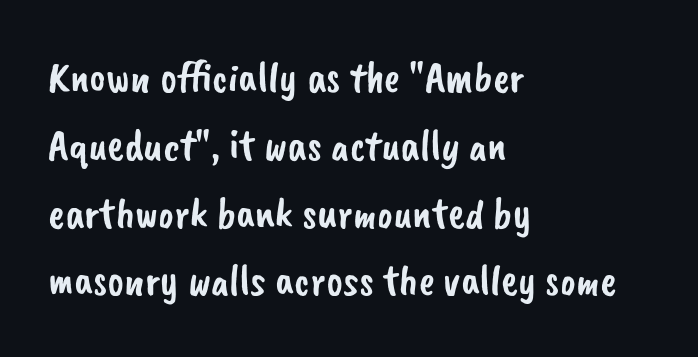
The image shows 44 px sans-serif type; set left-aligned, normal line spacing (1.54x), normal letter spacing, not underlined; low stroke contrast and a small x-height.
